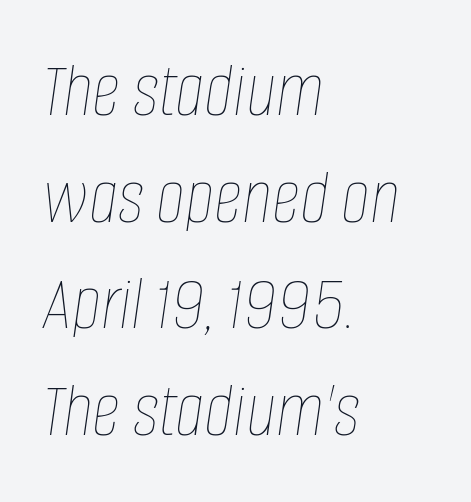
The strip under each line holds only bare page. Bold? No — there's no thickening of the strokes. There is no visible air inserted between adjacent glyphs. In CSS terms this would be text-align: left. Rendered with sloped, italic letterforms. These lines are rendered in a variable-pitch font.
